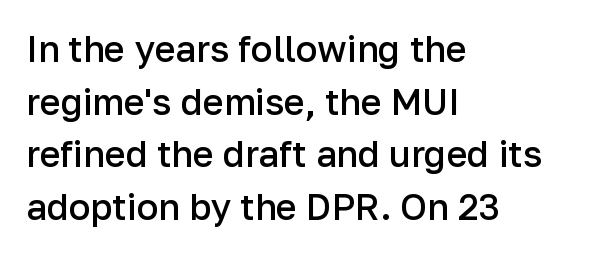
Q: Is the text bold? A: Semi-bold.
Q: Is the text italic (slanted)? A: No, it is upright.
Q: Is the typeface a serif or a sans-serif typeface? A: Sans-serif.
Q: Is the text underlined? A: No.
Q: How is the paragraph aligned? A: Left-aligned.
Q: Is the spacing between letters normal or unusually wide? A: Normal.
Q: Is the spacing between lines tight, normal or loose? A: Normal.
Q: Width (condensed, normal, or wide)? A: Normal.
Q: Stroke contrast? A: Low.
Q: x-height? A: Medium.
Q: Monospaced? A: No.
